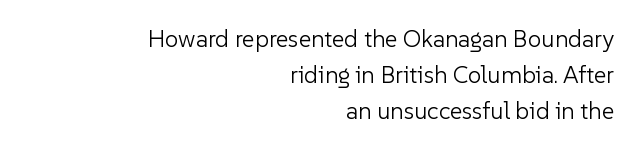
Q: Is the text bold? A: No.
Q: Is the text italic (slanted)? A: No, it is upright.
Q: Is the text underlined? A: No.
Q: How is the paragraph aligned? A: Right-aligned.
Q: Is the spacing between letters normal or unusually wide? A: Normal.
Q: Is the spacing between lines tight, normal or loose? A: Normal.
